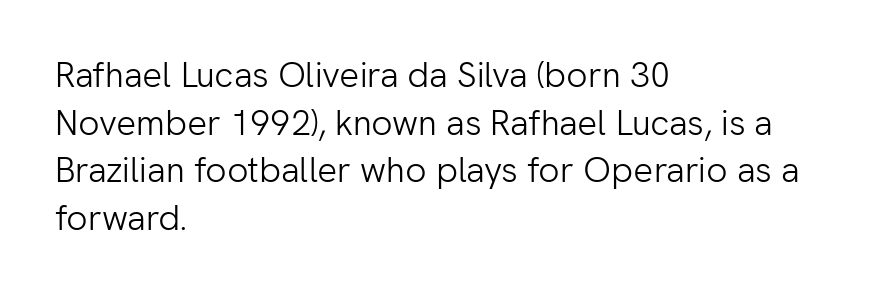
The lines in this sample share a left origin and differ only in where they stop. The area under the type is left untouched. Nope, not italic — everything's standing straight. The cut favours lightness, reaching ordinary text weight at its darkest.
